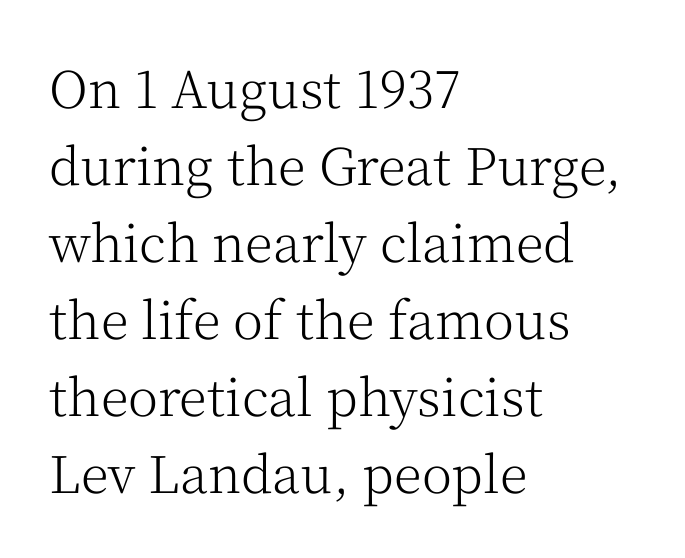
Q: Is the text bold? A: No.
Q: Is the text italic (slanted)? A: No, it is upright.
Q: Is the typeface a serif or a sans-serif typeface? A: Serif.
Q: Is the text underlined? A: No.
Q: How is the paragraph aligned? A: Left-aligned.
Q: Is the spacing between letters normal or unusually wide? A: Normal.
Q: Is the spacing between lines tight, normal or loose? A: Normal.
Q: Width (condensed, normal, or wide)? A: Normal.
Q: Stroke contrast? A: Medium.
Q: x-height? A: Medium.
Q: Monospaced? A: No.
